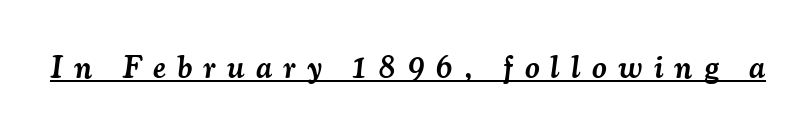
Q: Is the text bold? A: Semi-bold.
Q: Is the text italic (slanted)? A: Yes, it leans right by about 7 degrees.
Q: Is the typeface a serif or a sans-serif typeface? A: Serif.
Q: Is the text underlined? A: Yes.
Q: Is the spacing between letters normal or unusually wide? A: Unusually wide.
Q: Width (condensed, normal, or wide)? A: Normal.
Q: Stroke contrast? A: Medium.
Q: x-height? A: Small.
Q: Monospaced? A: No.
